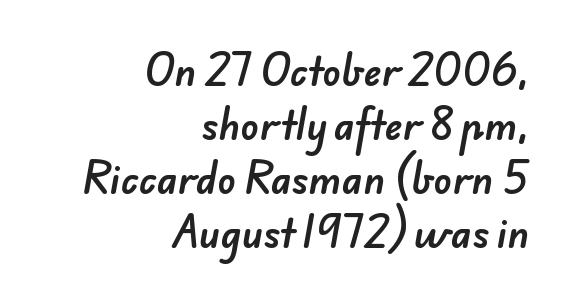
The image shows 38 px sans-serif type; set right-aligned, normal line spacing (1.42x), normal letter spacing, not underlined; low stroke contrast and a small x-height.
